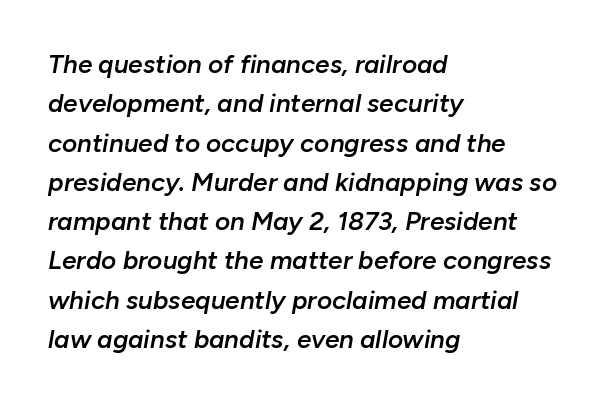
Is the type bold? Partly — it's a semibold, heavier than regular but not fully bold. What's the leading like? Ordinary, nothing unusual. A typesetter would call this zero additional tracking. A student would call this left alignment; a typographer would say flush left, rag right. Notice how the stems are inclined rather than vertical — that's the hallmark of italics. Words float on clear page, feet unadorned.
